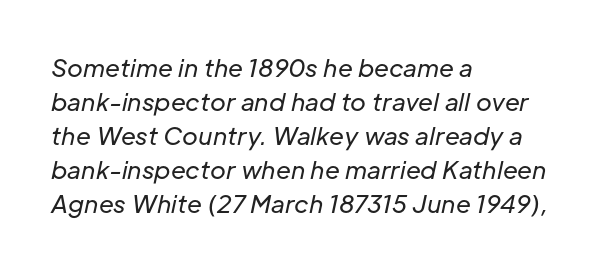
These lines stack with their left ends in a neat column. Default kerning and tracking; the words read as compact shapes. The space between consecutive lines is moderate. Underline: absent. The passage shown is not bold in any degree. Rendered with sloped, italic letterforms.
